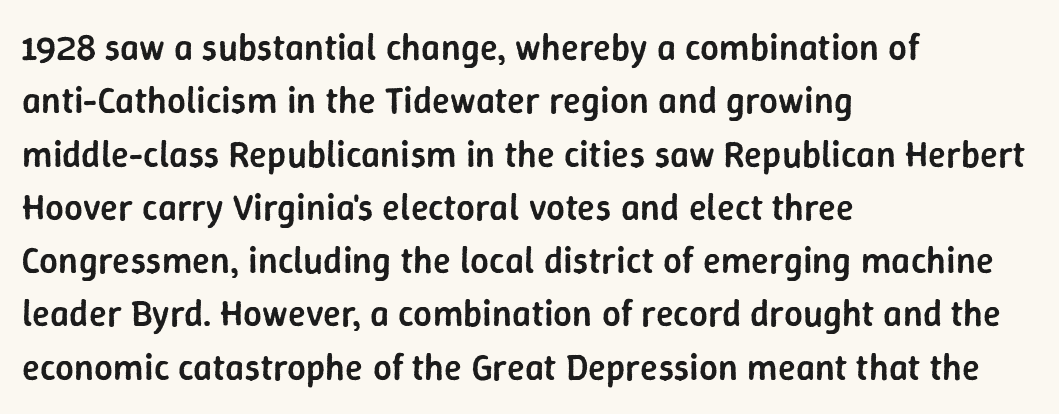
Each letter keeps its own natural width here, so spacing adapts to shape. Characters remain perfectly vertical along every line. The characters look somewhat weighty, a semibold short of true bold. Type style note: lacks serifs. No word sits above an underline.
